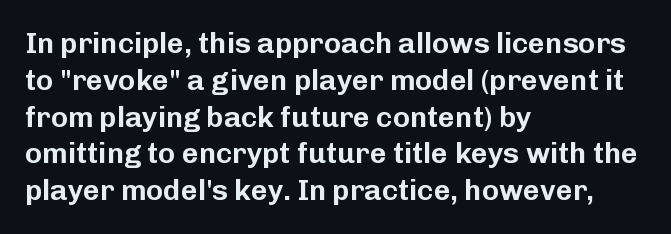
Students, note that the glyphs here touch the page at normal intervals. Lines of text with bare space underneath. Think of a printed novel: that variable character pitch is what you see here. Look at the bottom of the vertical strokes: they stop flat, with no serifs.
